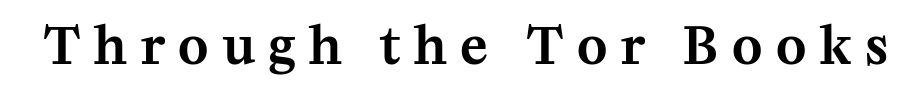
The image shows 51 px serif type, upright; set unusually wide letter spacing (+0.27 em), not underlined; medium stroke contrast and a medium x-height.
